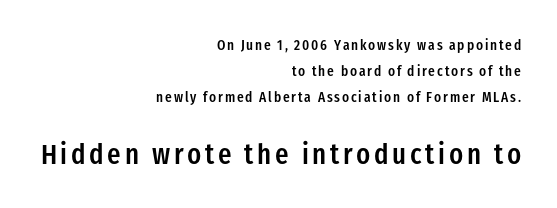
Q: Is the text bold? A: Semi-bold.
Q: Is the text italic (slanted)? A: No, it is upright.
Q: Is the typeface a serif or a sans-serif typeface? A: Sans-serif.
Q: Is the text underlined? A: No.
Q: How is the paragraph aligned? A: Right-aligned.
Q: Which block of text is set in a larger size, the first (top) or the second (bottom)? A: The second (bottom) one.
Q: Width (condensed, normal, or wide)? A: Condensed.
Q: Stroke contrast? A: Low.
Q: x-height? A: Medium.
Q: Monospaced? A: No.
